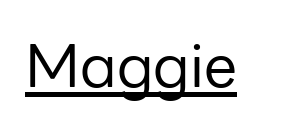
{"serif": "no", "italic": "no", "bold": "no", "weight": "regular", "width": "normal", "stroke_contrast": "low", "x_height": "medium", "monospaced": "no", "underline": "yes", "letter_spacing": "normal", "letter_spacing_em": 0.0, "glyph_px": 59}
